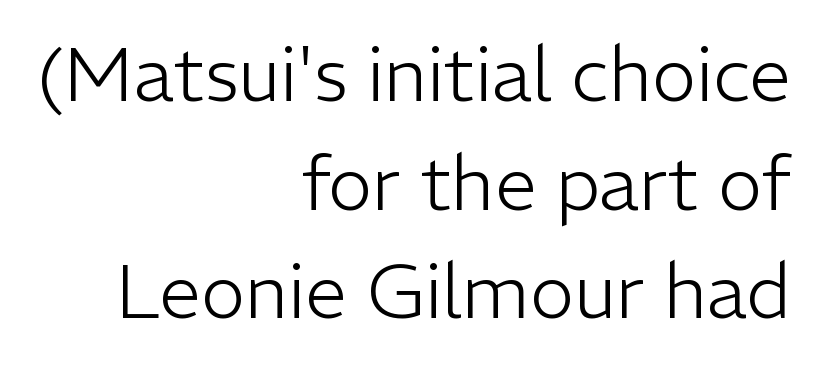
Q: Is the text bold? A: No.
Q: Is the text italic (slanted)? A: No, it is upright.
Q: Is the typeface a serif or a sans-serif typeface? A: Sans-serif.
Q: Is the text underlined? A: No.
Q: How is the paragraph aligned? A: Right-aligned.
Q: Is the spacing between letters normal or unusually wide? A: Normal.
Q: Is the spacing between lines tight, normal or loose? A: Normal.
Q: Width (condensed, normal, or wide)? A: Normal.
Q: Stroke contrast? A: Low.
Q: x-height? A: Medium.
Q: Monospaced? A: No.
